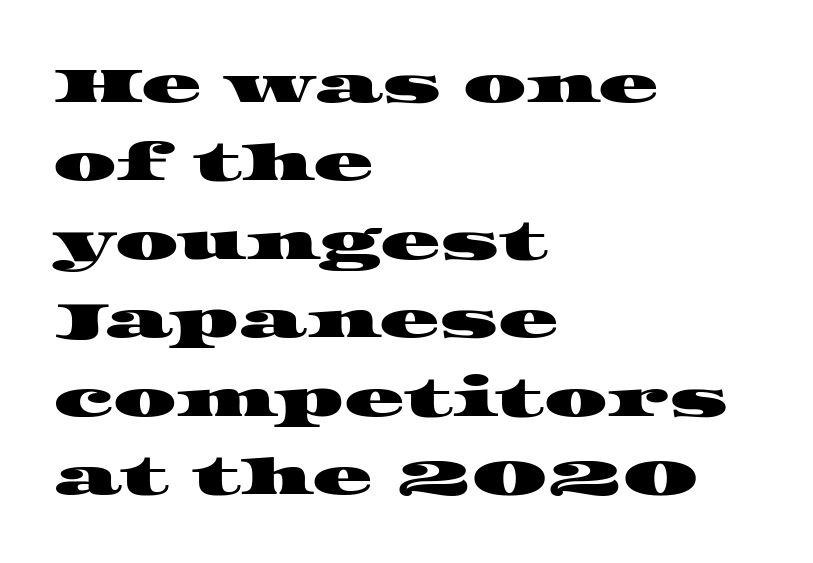
Each line starts at the same left margin while the right side varies. Type without underlining. Is this a fixed-width face? No — the glyphs have proportional, varying widths. Leading: standard. These lines keep a tight, regular rhythm from letter to letter.
